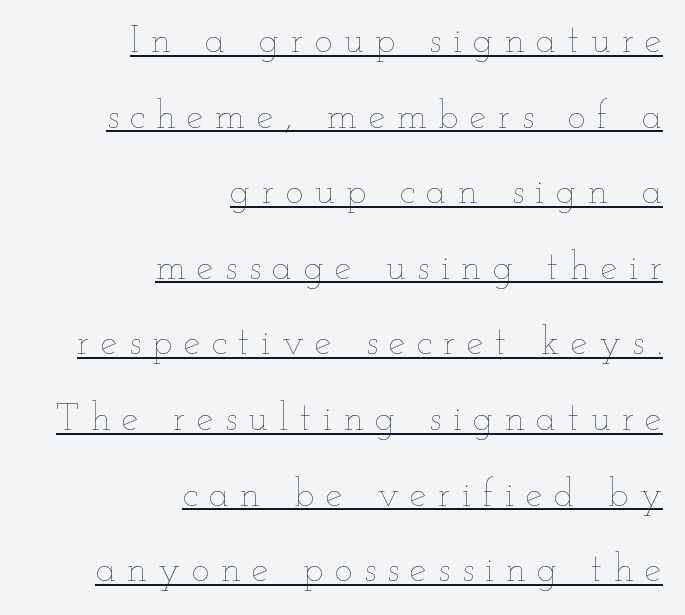
Is this a fixed-width face? No — the glyphs have proportional, varying widths. Each line ends at the same right margin while the left side varies. Does extra space separate the letters? Yes, quite a lot of it. The line-height multiplier appears high, well above default. A typesetter would mark this as roman, not italic. The strokes are not fattened; the text isn't bold.
